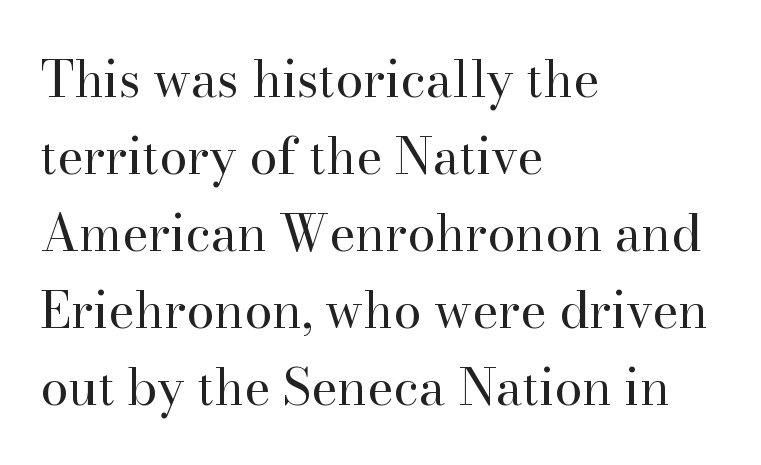
Does extra space separate the letters? No, they use regular spacing. These lines are rendered in a variable-pitch font. The passage shown is not bold in any degree. A roman cut, with each character standing at attention. Is there much room between lines? A standard amount, neither cramped nor airy. The zone under the glyphs is completely vacant.
